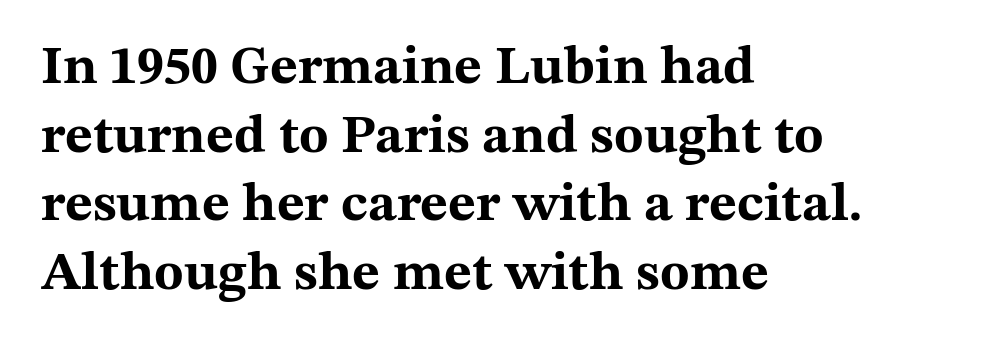
The image shows 54 px bold, wide serif type, upright; set left-aligned, normal line spacing (1.27x), normal letter spacing, not underlined; medium stroke contrast and a medium x-height.
